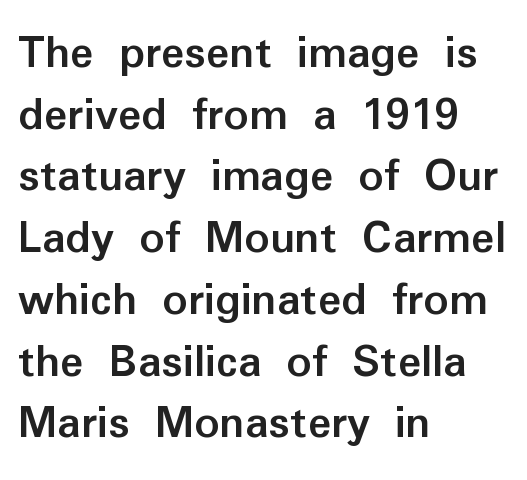
Q: Is the text bold? A: Yes.
Q: Is the text italic (slanted)? A: No, it is upright.
Q: Is the typeface a serif or a sans-serif typeface? A: Sans-serif.
Q: Is the text underlined? A: No.
Q: How is the paragraph aligned? A: Left-aligned.
Q: Is the spacing between letters normal or unusually wide? A: Normal.
Q: Is the spacing between lines tight, normal or loose? A: Normal.
Q: Width (condensed, normal, or wide)? A: Normal.
Q: Stroke contrast? A: Low.
Q: x-height? A: Medium.
Q: Monospaced? A: No.
